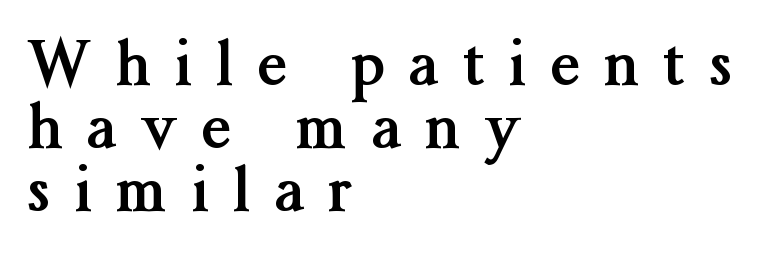
Unlike a clean sans, this face finishes its strokes with serifs. These lines were composed using upright roman letters. Is this a fixed-width face? No — the glyphs have proportional, varying widths. The tracking jumps out immediately: characters are airy and widely separated. Leading: reduced. If you drew a ruler down the left edge, every line would touch it.
